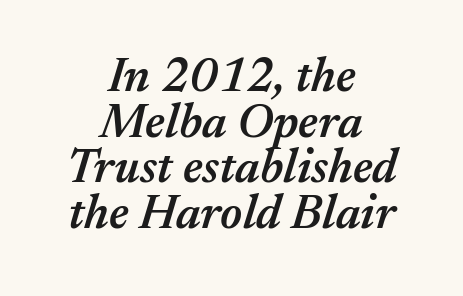
{"italic": "yes", "lean": "right", "slant_degrees": 17, "bold": "semi", "weight": "semibold", "width": "normal", "stroke_contrast": "medium", "x_height": "medium", "monospaced": "no", "underline": "no", "align": "center", "line_spacing": "tight", "line_spacing_ratio": 0.95, "letter_spacing": "normal", "letter_spacing_em": 0.0, "glyph_px": 48}
